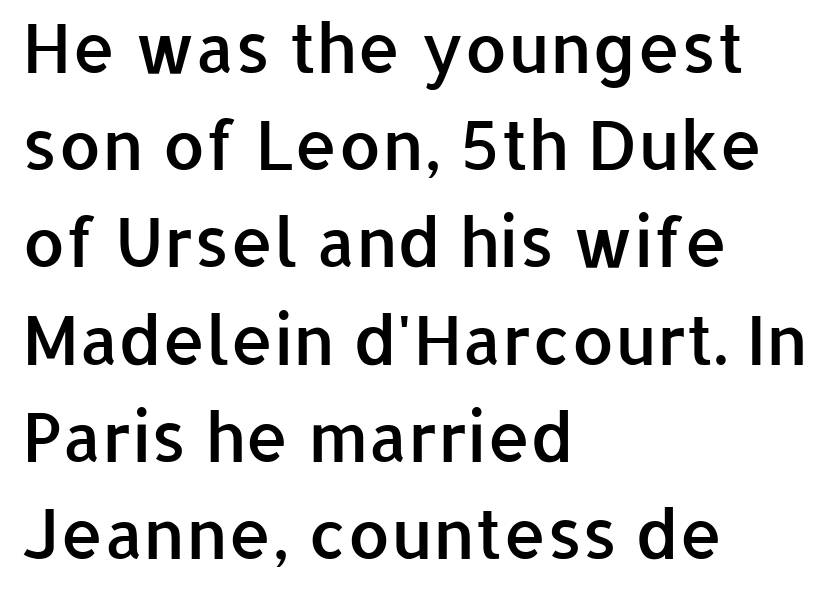
The type family on display is of the sans-serif kind. The characters look somewhat weighty, a semibold short of true bold. Compared with typical body copy, the letter spacing here is the same. Check under the words: just untouched page. Character widths vary here, with narrow letters taking less room than wide ones.
